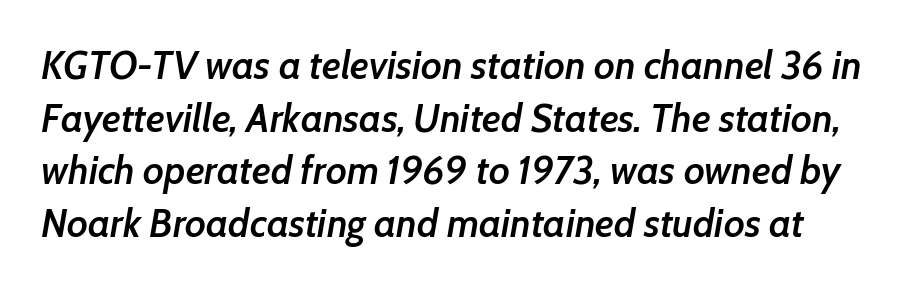
Q: Is the text bold? A: Semi-bold.
Q: Is the text italic (slanted)? A: Yes, it leans right by about 7 degrees.
Q: Is the text underlined? A: No.
Q: Is the spacing between letters normal or unusually wide? A: Normal.
Q: Is the spacing between lines tight, normal or loose? A: Normal.
Q: Width (condensed, normal, or wide)? A: Normal.
Q: Stroke contrast? A: Low.
Q: x-height? A: Medium.
Q: Monospaced? A: No.
